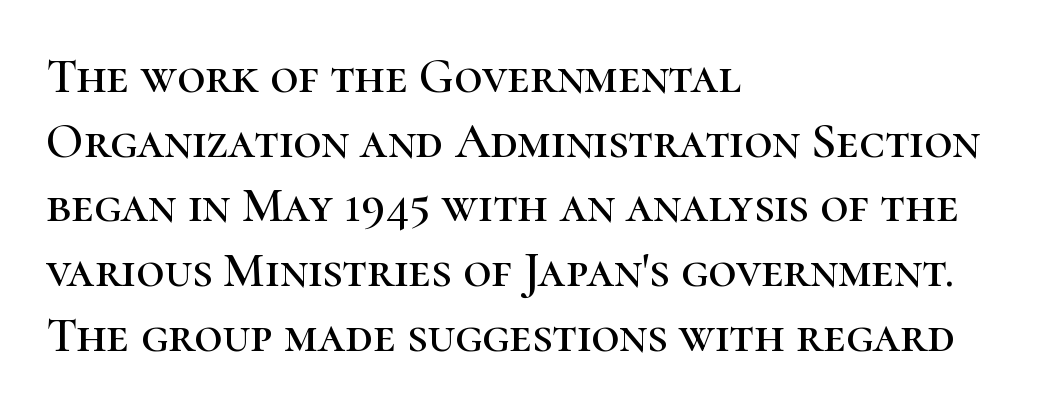
The image shows 49 px serif type, upright; set left-aligned, normal line spacing (1.32x), normal letter spacing, not underlined; high stroke contrast and a medium x-height.
